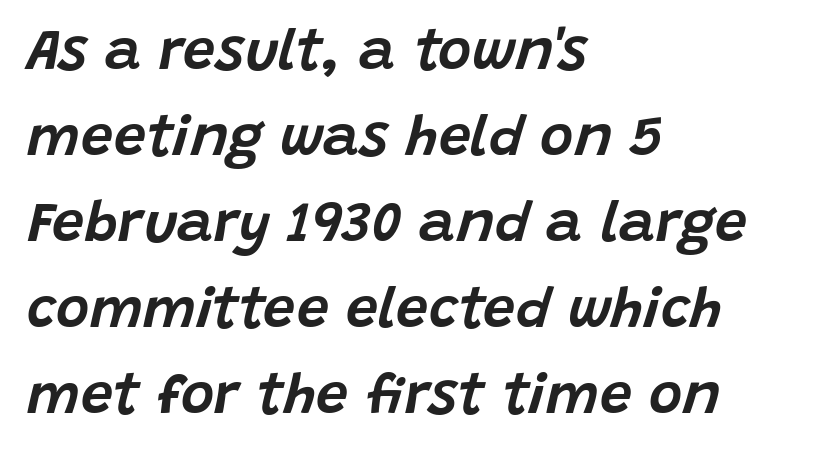
The image shows 57 px text type, italic (leaning right); set left-aligned, normal line spacing (1.51x), normal letter spacing, not underlined; low stroke contrast and a large x-height.
